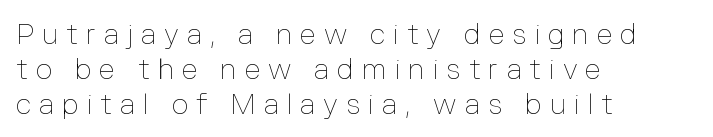
Q: Is the text bold? A: No.
Q: Is the text italic (slanted)? A: No, it is upright.
Q: Is the text underlined? A: No.
Q: How is the paragraph aligned? A: Left-aligned.
Q: Is the spacing between letters normal or unusually wide? A: Unusually wide.
Q: Width (condensed, normal, or wide)? A: Normal.
Q: Stroke contrast? A: Low.
Q: x-height? A: Medium.
Q: Monospaced? A: No.
